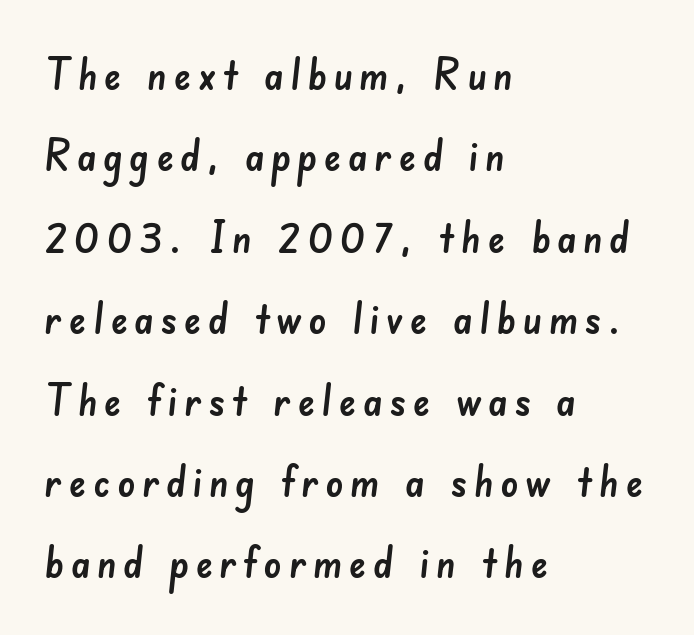
{"serif": "no", "width": "normal", "stroke_contrast": "low", "x_height": "small", "monospaced": "no", "underline": "no", "align": "left", "line_spacing_ratio": 1.85, "glyph_px": 44}
